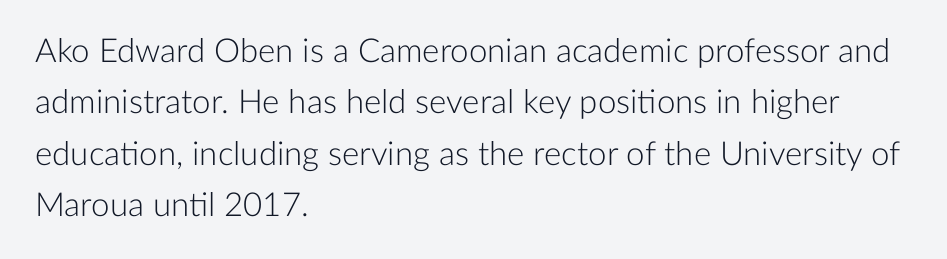
The face used here is proportionally spaced, like ordinary book or web type. The typeface chosen for these lines omits serifs. The passage shown is not bold in any degree. A clean baseline with only descenders dipping below it. The setting favours the left margin, as ordinary paragraphs usually do.
